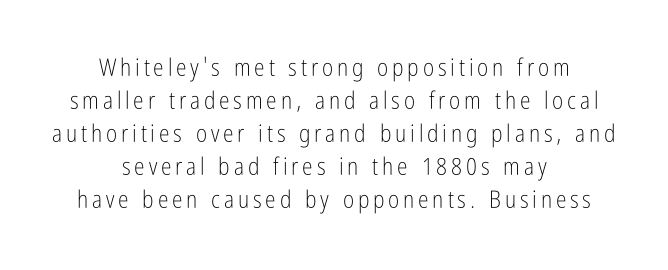
Q: Is the text bold? A: No.
Q: Is the text italic (slanted)? A: No, it is upright.
Q: Is the text underlined? A: No.
Q: How is the paragraph aligned? A: Centered.
Q: Is the spacing between lines tight, normal or loose? A: Normal.
